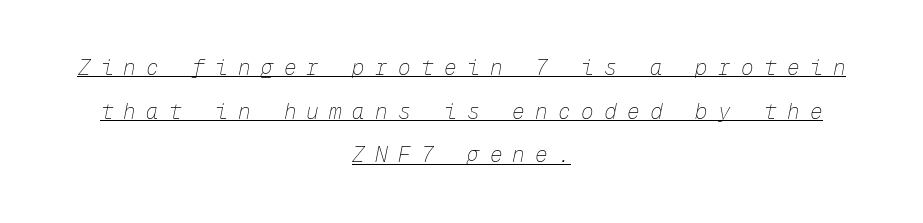
{"italic": "yes", "lean": "right", "slant_degrees": 12, "bold": "no", "underline": "yes", "align": "center", "line_spacing": "loose", "line_spacing_ratio": 2.08, "letter_spacing": "wide", "letter_spacing_em": 0.49, "glyph_px": 21}
